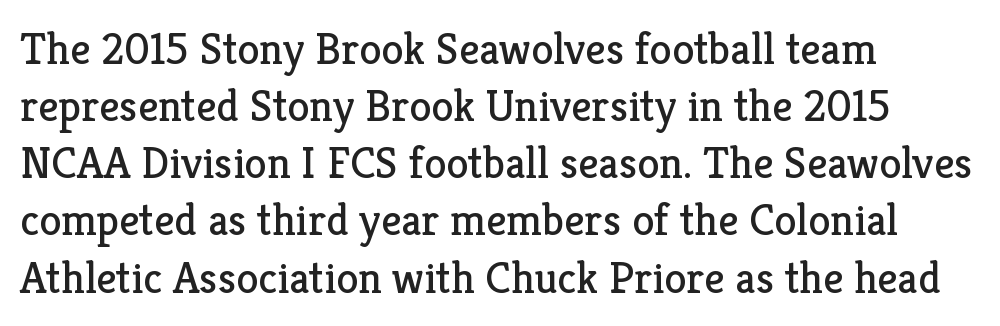
Letters have the restrained weight of plain body copy at most. Unlike a clean sans, this face finishes its strokes with serifs. The horizontal fit of the characters is conventional and even. Is this a fixed-width face? No — the glyphs have proportional, varying widths. The space beneath each line is pristine and unruled. Characters remain perfectly vertical along every line.
